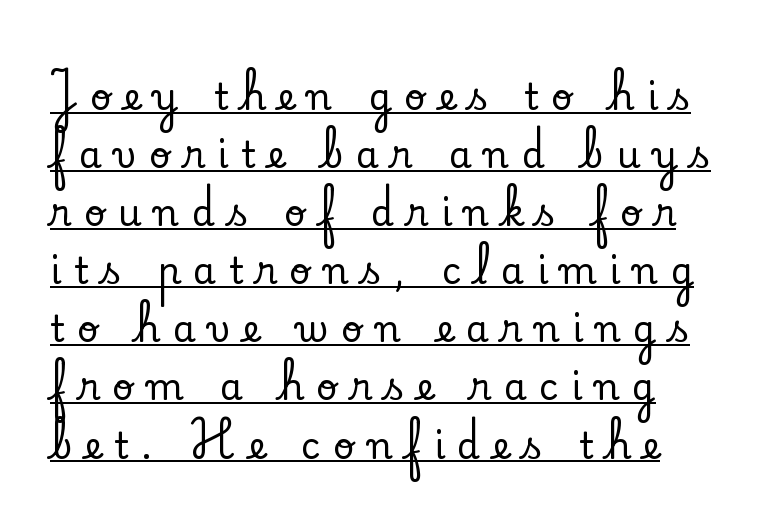
Q: Is the text italic (slanted)? A: No, it is upright.
Q: Is the typeface a serif or a sans-serif typeface? A: Serif.
Q: Is the text underlined? A: Yes.
Q: How is the paragraph aligned? A: Left-aligned.
Q: Is the spacing between letters normal or unusually wide? A: Unusually wide.
Q: Is the spacing between lines tight, normal or loose? A: Normal.
Q: Width (condensed, normal, or wide)? A: Normal.
Q: Stroke contrast? A: Low.
Q: x-height? A: Small.
Q: Monospaced? A: No.
